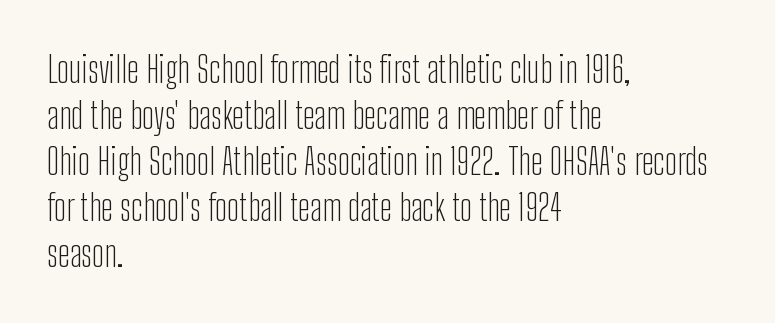
{"serif": "no", "italic": "no", "bold": "no", "weight": "light", "width": "condensed", "stroke_contrast": "low", "x_height": "medium", "monospaced": "no", "underline": "no", "align": "left", "line_spacing": "normal", "line_spacing_ratio": 1.28, "letter_spacing": "normal", "letter_spacing_em": 0.0, "glyph_px": 36}
